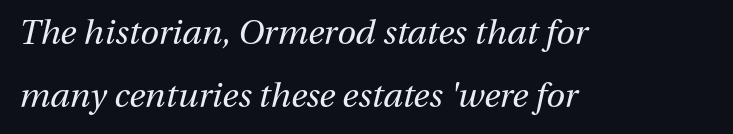
These lines were composed using italics. Looks like regular typesetting: each glyph gets only the width it needs. The letters sit at their default tracking, neither squeezed nor spread. These glyphs show unthickened strokes, regular width or finer. Plain, unruled lines of type. Line starts are locked; line ends wander.
